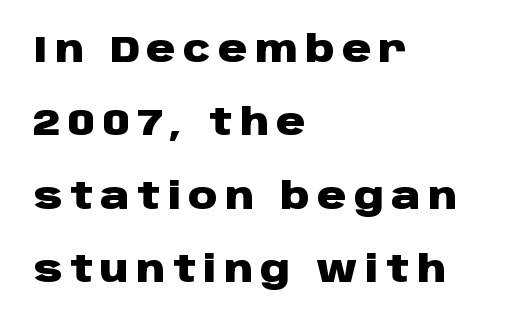
The image shows 36 px heavy, wide sans-serif type, upright; set left-aligned, loose line spacing (2.04x), unusually wide letter spacing (+0.21 em), not underlined; low stroke contrast and a large x-height.
